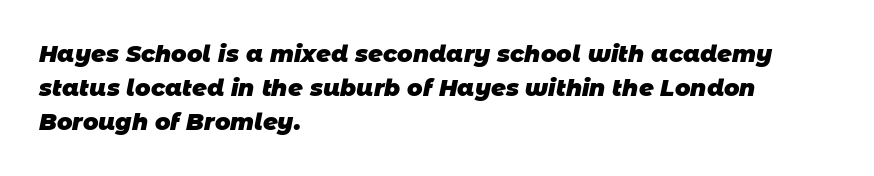
The image shows 23 px bold type; set left-aligned, normal line spacing (1.48x), normal letter spacing, not underlined.
